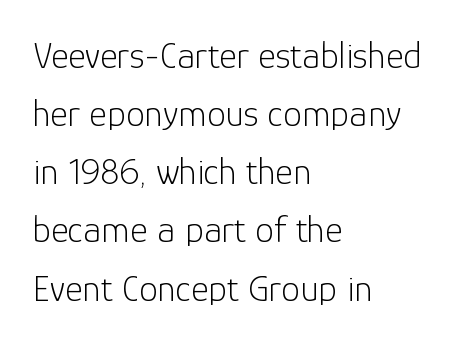
The leading is moderate, giving the passage an even texture. Compared with a centered layout, this one pins lines to the left instead. In terms of posture, this sample is upright. Here the glyphs are tracked normally, forming tight word shapes.
